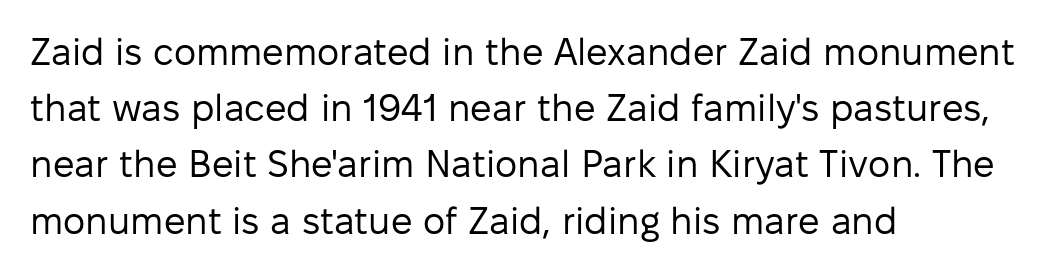
A roman cut, with each character standing at attention. The paragraph has a hard left edge and a soft right edge. This is not heavy type; no bold has been used. There is no visible air inserted between adjacent glyphs. Underline: absent. Notice how descenders clear the ascenders below comfortably — that's standard leading.
